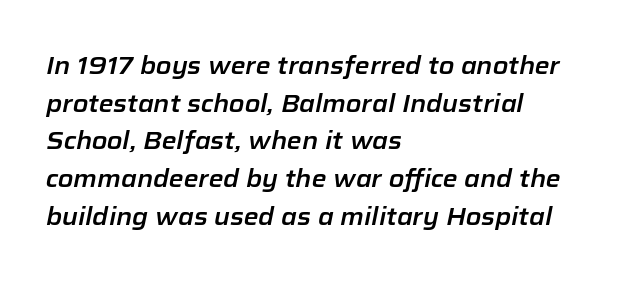
The image shows 24 px text type, italic (leaning right); set left-aligned, normal line spacing (1.57x), normal letter spacing, not underlined.
